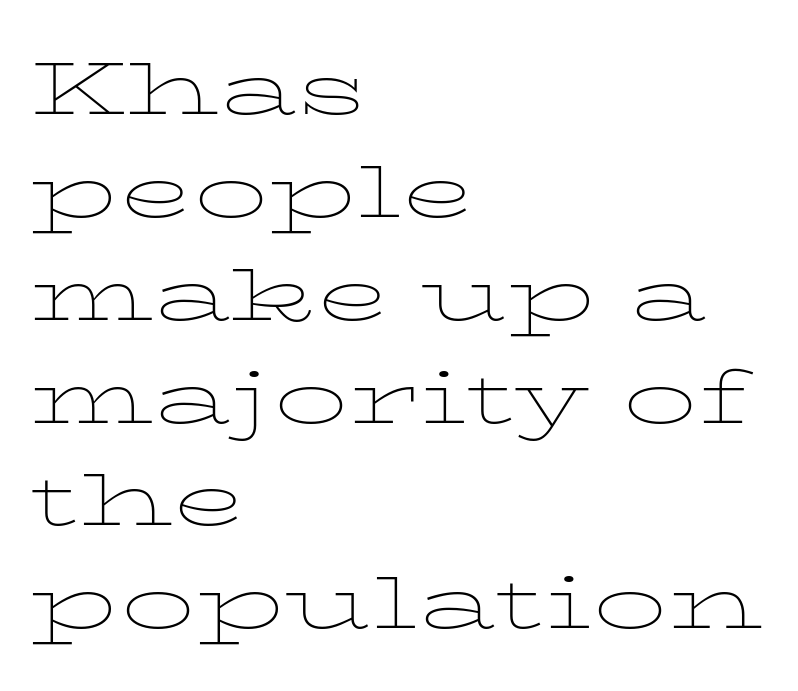
{"serif": "yes", "italic": "no", "bold": "no", "weight": "thin", "width": "wide", "stroke_contrast": "low", "x_height": "medium", "monospaced": "no", "underline": "no", "align": "left", "line_spacing": "normal", "line_spacing_ratio": 1.39, "letter_spacing": "normal", "letter_spacing_em": 0.0, "glyph_px": 74}
